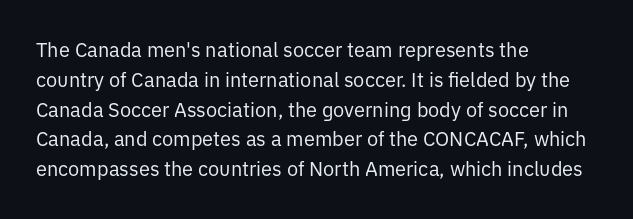
The image shows 20 px text type, upright; set left-aligned, normal line spacing (1.49x), normal letter spacing, not underlined.
